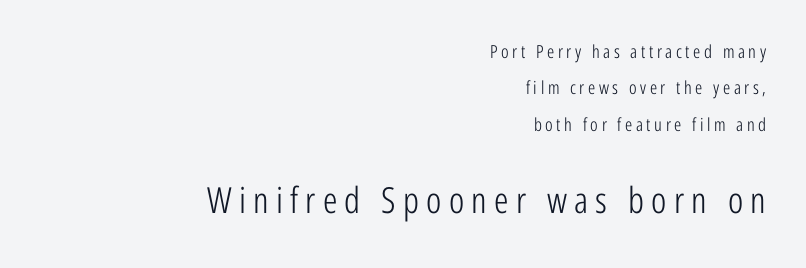
The image shows 36 px light, condensed sans-serif type, upright; set right-aligned, loose line spacing (2.02x), unusually wide letter spacing (+0.2 em), not underlined; the second (bottom) block is 2.0x larger; low stroke contrast and a medium x-height.
